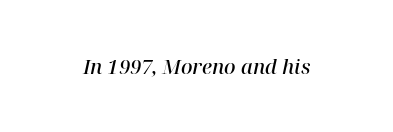
The type is set solid horizontally, with unmodified tracking. It's the slanting kind of type. Compared with an ordinary text face, these strokes are moderately heavier — a semibold. Rule under the text: the space is simply empty.
